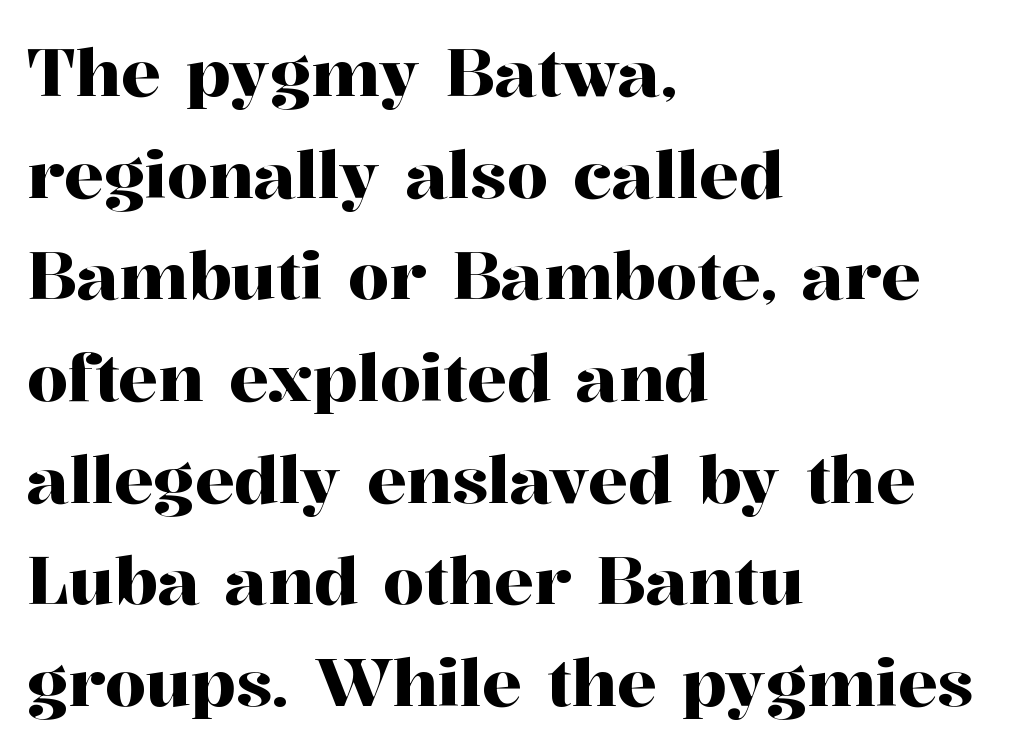
The image shows 66 px serif type, upright; set left-aligned, normal line spacing (1.54x), normal letter spacing, not underlined; high stroke contrast and a medium x-height.
